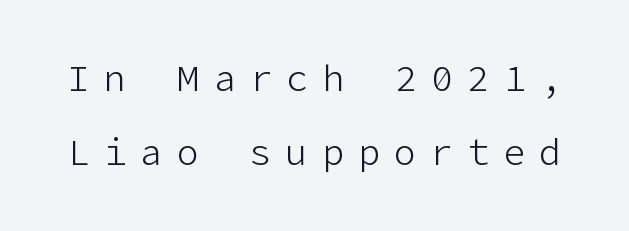
The image shows 37 px light sans-serif type, upright; set loose line spacing (2.01x), unusually wide letter spacing (+0.38 em), not underlined; low stroke contrast and a medium x-height.
